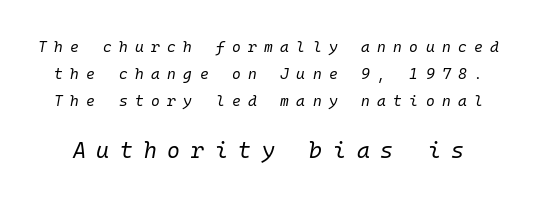
Q: Is the text bold? A: No.
Q: Is the text italic (slanted)? A: Yes, it leans right by about 10 degrees.
Q: Is the text underlined? A: No.
Q: Is the spacing between letters normal or unusually wide? A: Unusually wide.
Q: Which block of text is set in a larger size, the first (top) or the second (bottom)? A: The second (bottom) one.
